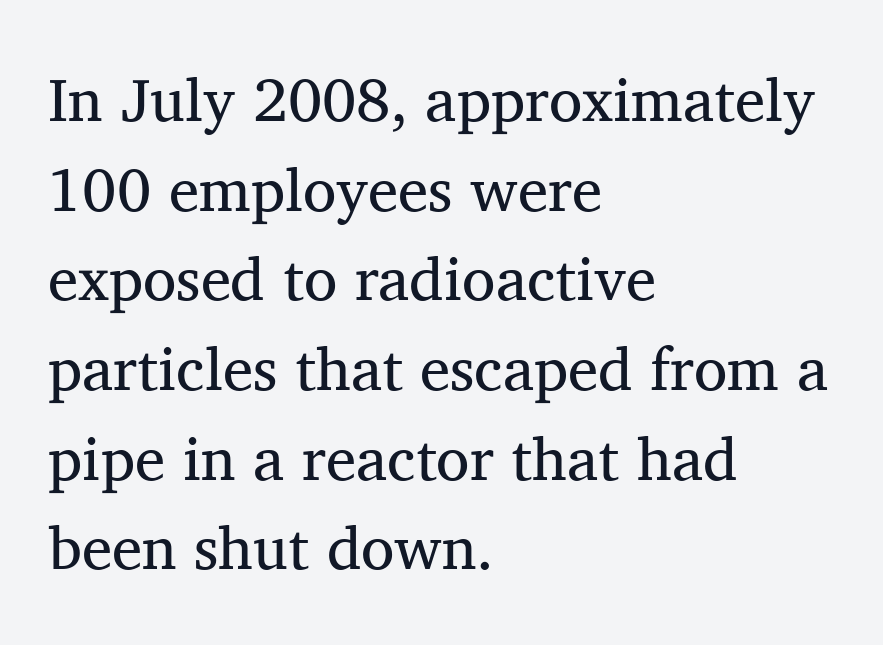
The vertical gap from one line to the next is medium. Check under the words: just untouched page. No heavy texture on the line: the type isn't bold. Which margin do the lines hug? The left one — the right edge is uneven.
